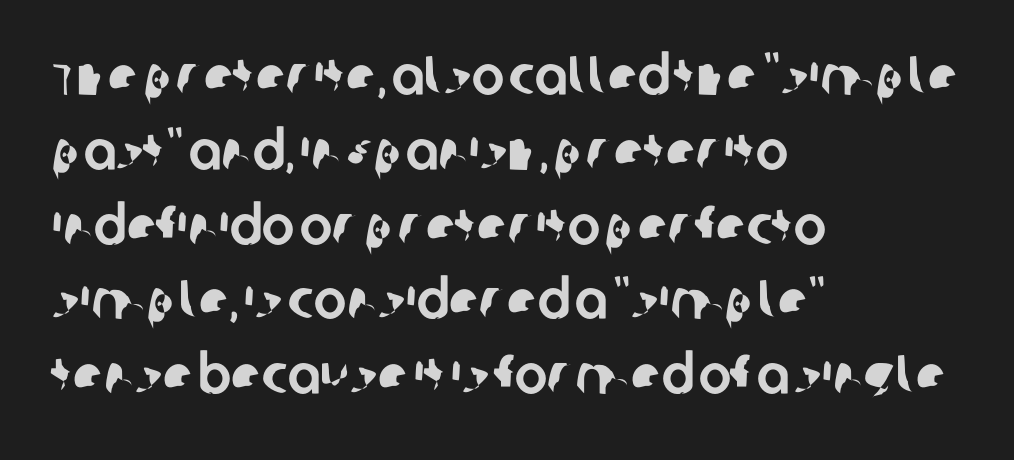
This sample has the flowing, uneven cadence of proportional lettering. Underline: absent. Tracking here is standard; glyphs follow each other at the usual distance. Where is the straight margin? On the left.
